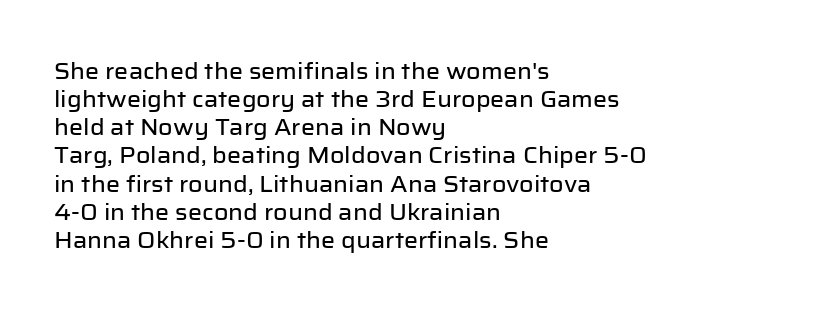
Style check: upright. Decoration check: the copy has no underline. The gaps between neighbouring characters are ordinary and unremarkable. This sample is left-justified, so line endings fall wherever the words run out. The rows are spaced the way most documents space them.
